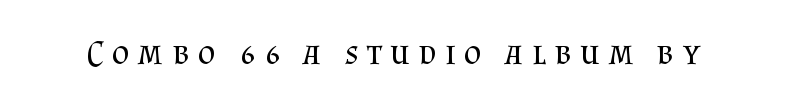
Q: Is the text bold? A: No.
Q: Is the text italic (slanted)? A: No, it is upright.
Q: Is the typeface a serif or a sans-serif typeface? A: Serif.
Q: Is the text underlined? A: No.
Q: Is the spacing between letters normal or unusually wide? A: Unusually wide.
Q: Width (condensed, normal, or wide)? A: Normal.
Q: Stroke contrast? A: Medium.
Q: x-height? A: Small.
Q: Monospaced? A: No.
